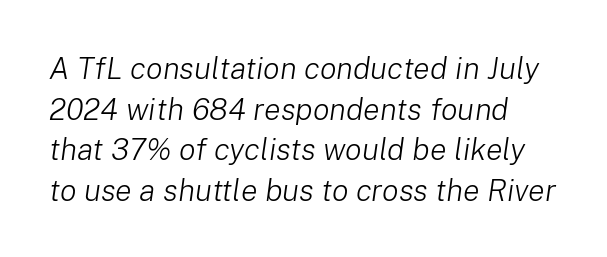
The image shows 31 px light type, italic (leaning right); set normal line spacing (1.31x), normal letter spacing, not underlined; low stroke contrast and a medium x-height.
